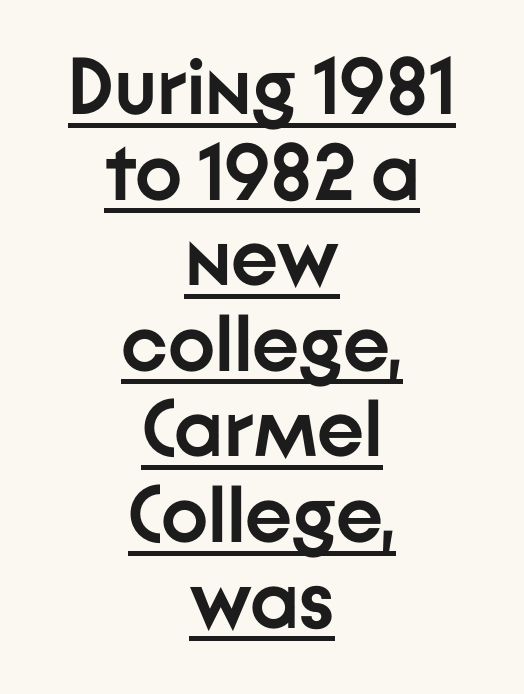
Think of a printed novel: that variable character pitch is what you see here. A roman cut, with each character standing at attention. Regarding serifs, this sample does without them. Somebody hit Ctrl+U on this one — the words are underlined. The whitespace from short lines is split evenly between both sides. How would I describe the line gaps? Narrow and economical.
